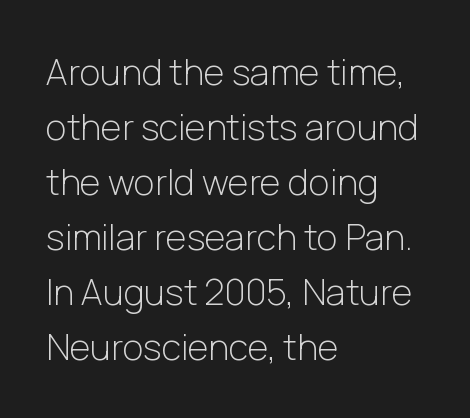
The image shows 36 px light sans-serif type, upright; set left-aligned, normal line spacing (1.53x), normal letter spacing, not underlined; low stroke contrast and a medium x-height.
